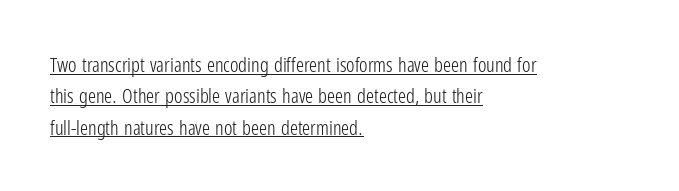
{"italic": "no", "bold": "no", "underline": "yes", "align": "left", "line_spacing": "normal", "line_spacing_ratio": 1.57, "letter_spacing": "normal", "letter_spacing_em": 0.0, "glyph_px": 20}
